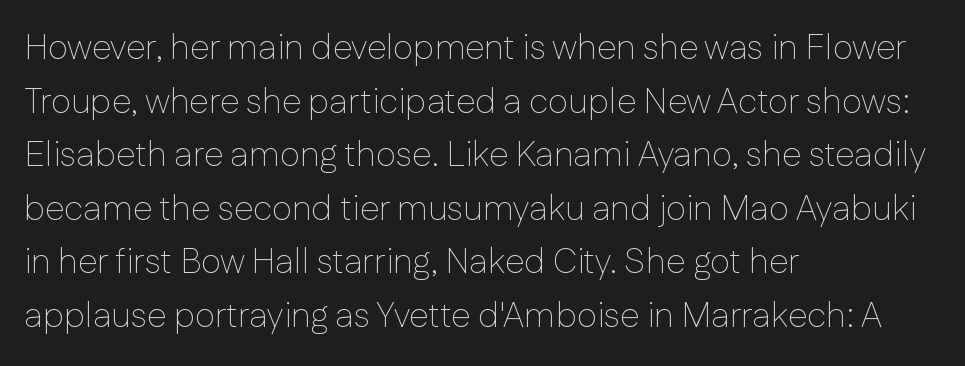
{"serif": "no", "italic": "no", "bold": "no", "weight": "thin", "width": "normal", "stroke_contrast": "low", "x_height": "medium", "monospaced": "no", "underline": "no", "align": "left", "line_spacing": "normal", "line_spacing_ratio": 1.53, "letter_spacing": "normal", "letter_spacing_em": 0.0, "glyph_px": 35}
